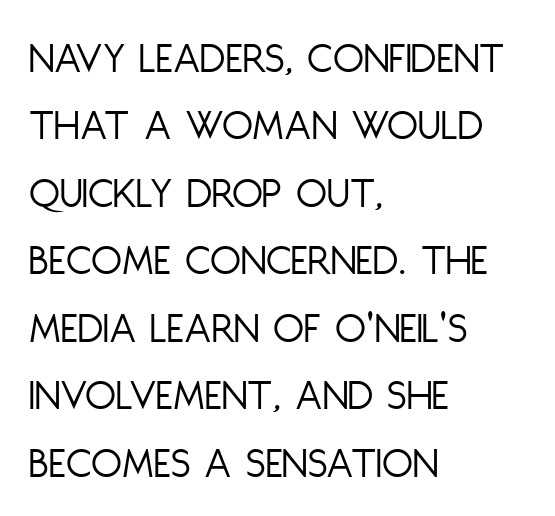
{"serif": "no", "italic": "no", "bold": "no", "weight": "light", "width": "condensed", "stroke_contrast": "low", "x_height": "large", "monospaced": "no", "underline": "no", "align": "left", "line_spacing": "normal", "line_spacing_ratio": 1.5, "letter_spacing": "normal", "letter_spacing_em": 0.0, "glyph_px": 45}
